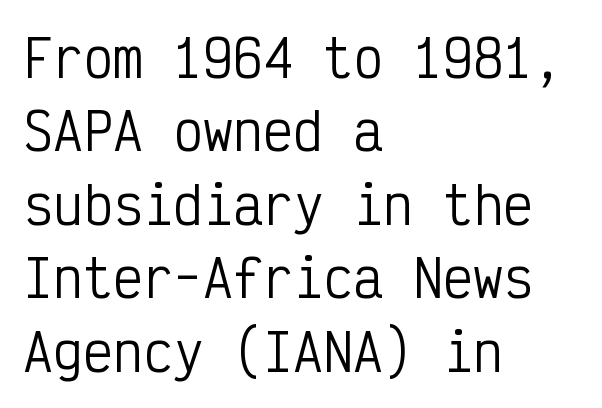
{"serif": "no", "italic": "no", "bold": "no", "weight": "regular", "width": "condensed", "stroke_contrast": "low", "x_height": "medium", "monospaced": "yes", "underline": "no", "align": "left", "line_spacing": "normal", "line_spacing_ratio": 1.47, "letter_spacing": "normal", "letter_spacing_em": 0.0, "glyph_px": 50}
